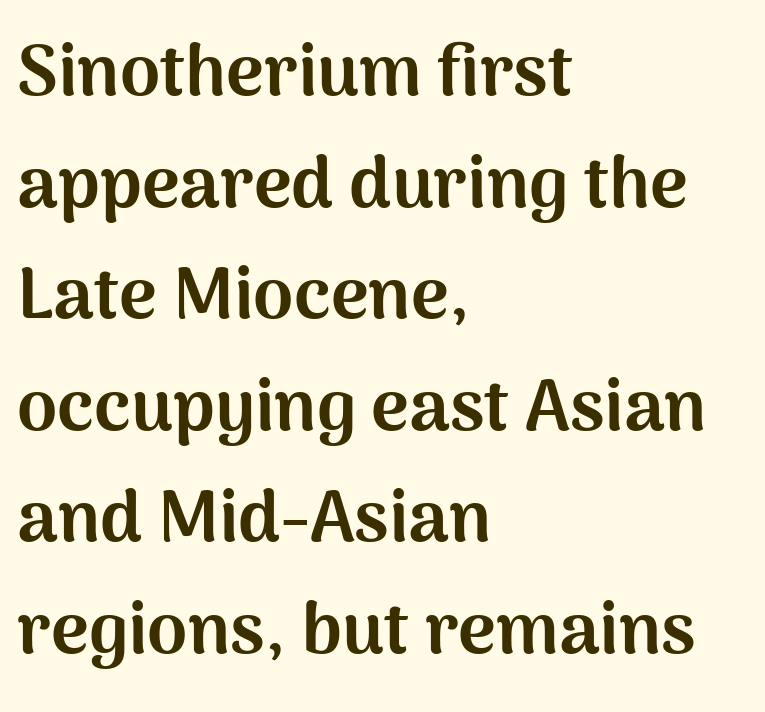
Observe the absence of serifs on each vertical stroke in this sample. No word sits above an underline. These lines are rendered in a variable-pitch font. This sample is left-justified, so line endings fall wherever the words run out. The passage shown stacks its lines at a standard gap. Heavy, bold letterforms.
